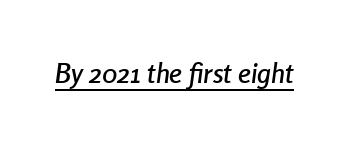
This sample uses plain, unmodified letter spacing. The passage shown leans; its letterforms are oblique. The lettering is marked with a stroke running underneath it. You could not count columns in this text — the font is proportionally spaced.
